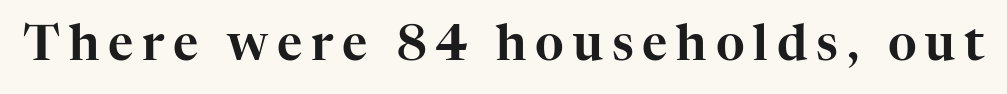
{"serif": "yes", "italic": "no", "width": "normal", "stroke_contrast": "high", "x_height": "medium", "monospaced": "no", "underline": "no", "glyph_px": 49}
